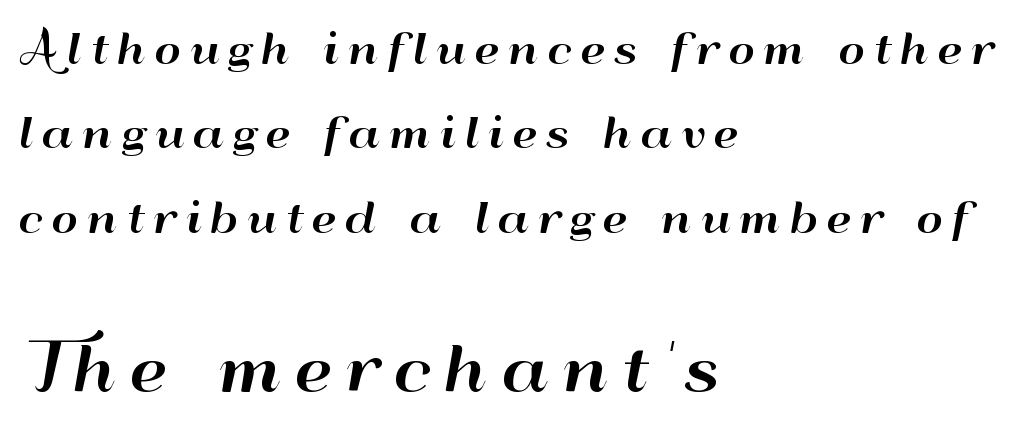
The letters in the lower block stand taller than those in the block above. Anything drawn beneath the words? Only blank space. The rendering uses a large line-height, opening up the rows. Do the characters align in a grid? No, the font is proportional. The font family rendered here belongs to the sans-serif group.
